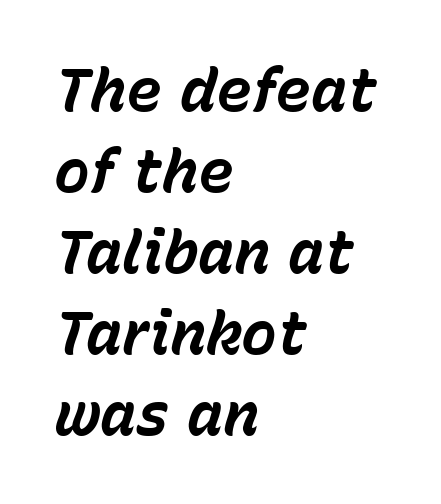
The words here are not underlined. Is this a fixed-width face? No — the glyphs have proportional, varying widths. You could call the tracking neutral — neither tight nor loose. The passage shown stacks its lines at a standard gap. This is heavy type, rendered in bold. The rendering applies a slant to the glyphs.
